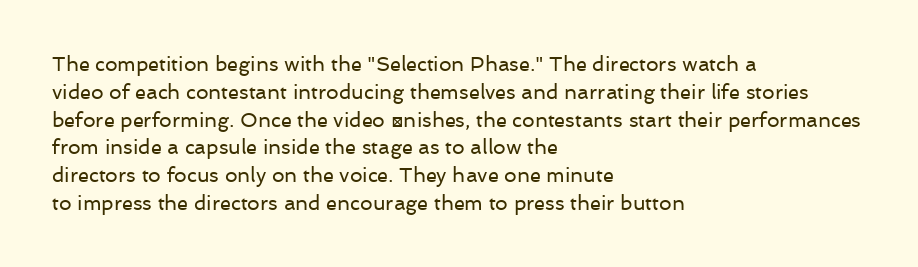
{"italic": "no", "bold": "no", "underline": "no", "align": "left", "line_spacing": "normal", "line_spacing_ratio": 1.39, "letter_spacing": "normal", "letter_spacing_em": 0.0, "glyph_px": 20}
